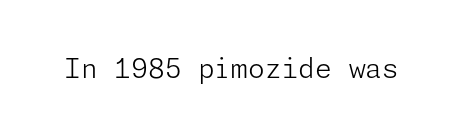
{"italic": "no", "bold": "no", "underline": "no", "letter_spacing": "normal", "letter_spacing_em": 0.0, "glyph_px": 27}
